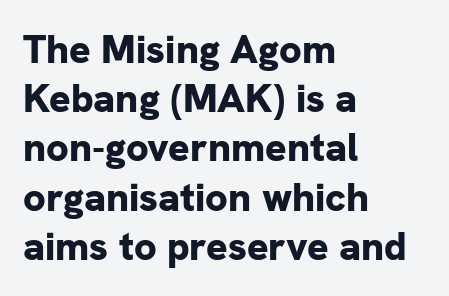
{"serif": "no", "italic": "no", "bold": "yes", "weight": "bold", "width": "normal", "stroke_contrast": "low", "x_height": "medium", "monospaced": "no", "underline": "no", "align": "left", "line_spacing_ratio": 1.23, "letter_spacing": "normal", "letter_spacing_em": 0.0, "glyph_px": 40}
